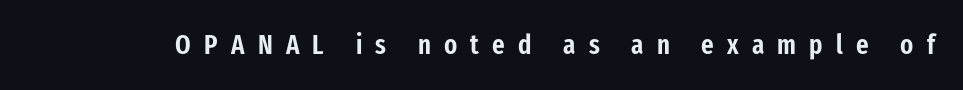
{"italic": "no", "underline": "no", "letter_spacing": "wide", "letter_spacing_em": 0.49, "glyph_px": 27}
